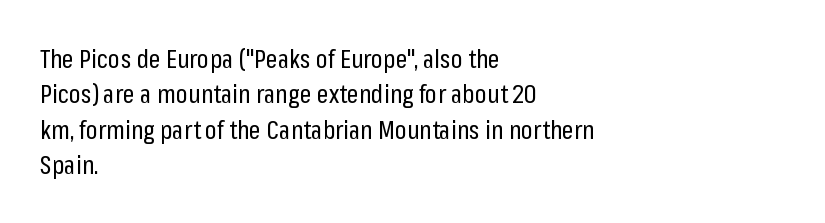
The image shows 26 px text type, upright; set left-aligned, normal line spacing (1.36x), normal letter spacing, not underlined.
